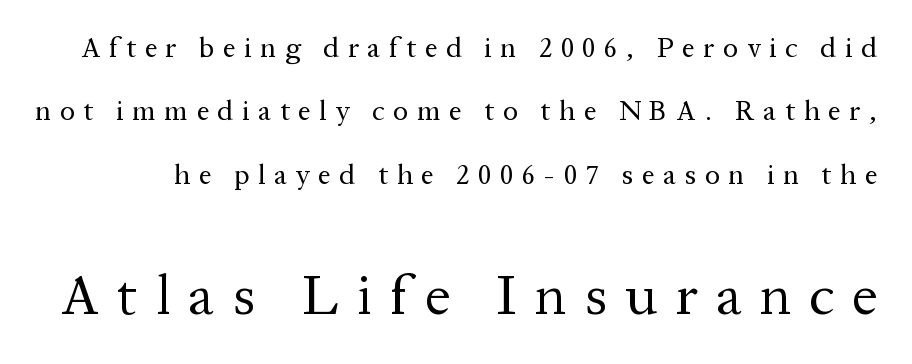
{"serif": "yes", "italic": "no", "bold": "no", "weight": "regular", "width": "normal", "stroke_contrast": "medium", "x_height": "medium", "monospaced": "no", "underline": "no", "line_spacing": "loose", "line_spacing_ratio": 2.26, "letter_spacing": "wide", "letter_spacing_em": 0.31, "larger_block": "second", "size_ratio": 2.04, "glyph_px": 57}
